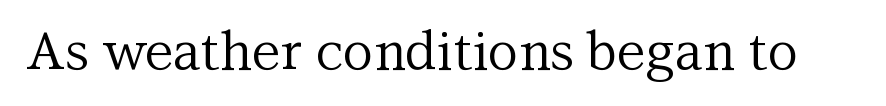
The text was rendered using a seriffed face with decorative stroke endings. On a weight scale, this lands at 450 or below. The axis of the letterforms is exactly vertical. Descender tails drop into unmarked territory.
